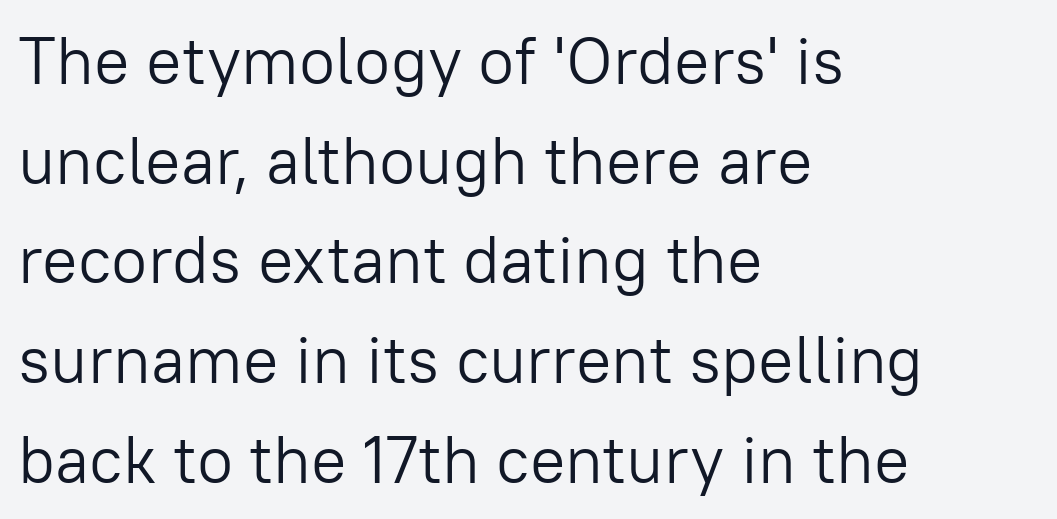
The image shows 66 px light sans-serif type, upright; set left-aligned, normal line spacing (1.51x), normal letter spacing, not underlined; low stroke contrast and a medium x-height.
